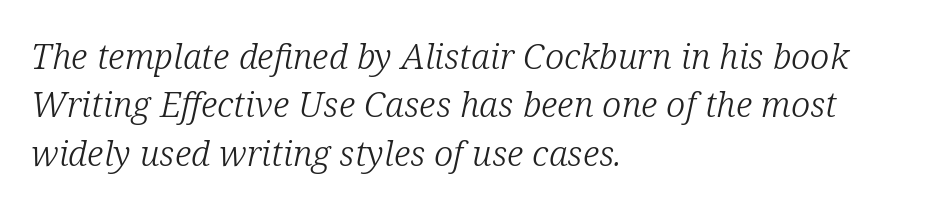
{"serif": "yes", "italic": "yes", "lean": "right", "slant_degrees": 12, "bold": "no", "weight": "light", "width": "normal", "stroke_contrast": "low", "x_height": "medium", "monospaced": "no", "underline": "no", "align": "left", "line_spacing": "normal", "line_spacing_ratio": 1.38, "letter_spacing": "normal", "letter_spacing_em": 0.0, "glyph_px": 35}
